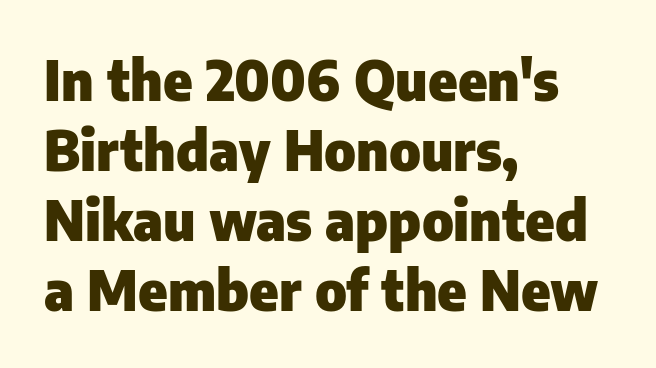
Q: Is the text bold? A: Yes.
Q: Is the text italic (slanted)? A: No, it is upright.
Q: Is the typeface a serif or a sans-serif typeface? A: Sans-serif.
Q: Is the text underlined? A: No.
Q: How is the paragraph aligned? A: Left-aligned.
Q: Is the spacing between letters normal or unusually wide? A: Normal.
Q: Is the spacing between lines tight, normal or loose? A: Normal.
Q: Width (condensed, normal, or wide)? A: Normal.
Q: Stroke contrast? A: Low.
Q: x-height? A: Medium.
Q: Monospaced? A: No.
